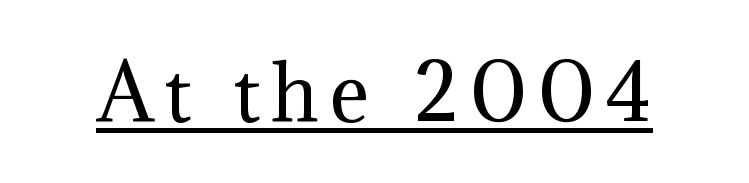
Q: Is the text bold? A: No.
Q: Is the text italic (slanted)? A: No, it is upright.
Q: Is the typeface a serif or a sans-serif typeface? A: Serif.
Q: Is the text underlined? A: Yes.
Q: Width (condensed, normal, or wide)? A: Normal.
Q: Stroke contrast? A: Medium.
Q: x-height? A: Medium.
Q: Monospaced? A: No.
